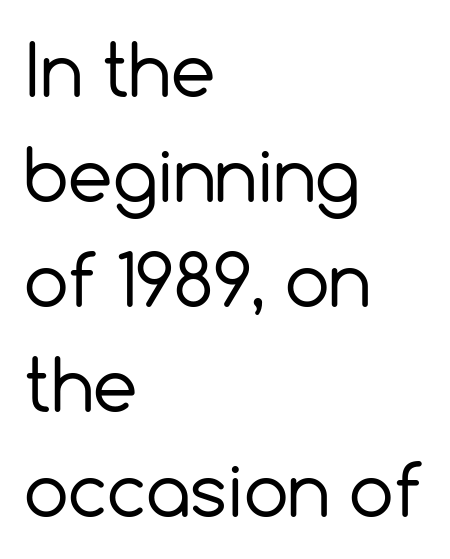
Each new line begins a customary step beneath the previous one. Is the stroke heavy? The answer is a plain regular-or-lighter. Unmarked baselines from the first word to the last. The typesetter chose a ragged-right arrangement here. The axis of the letterforms is exactly vertical. The tracking reads as untouched default to a designer's eye.
